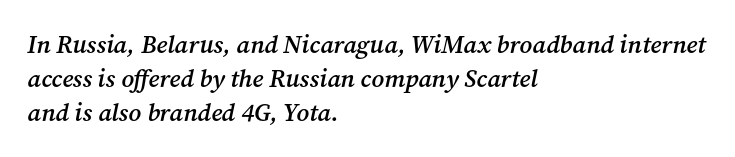
The image shows 25 px text type, italic (leaning right); set left-aligned, normal line spacing (1.36x), normal letter spacing, not underlined.
